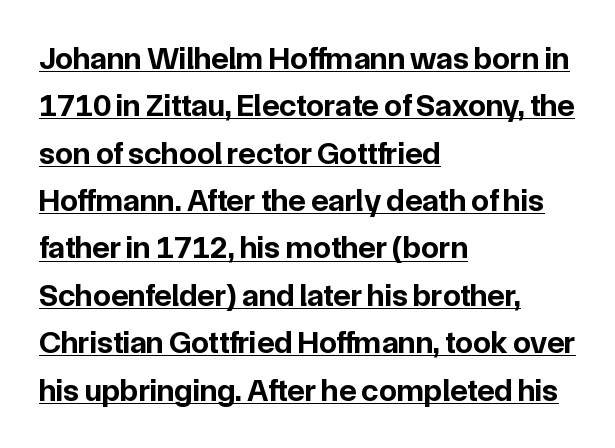
Notice how a bar underscores the lettering throughout. These lines were composed using upright roman letters. Observe the absence of serifs on each vertical stroke in this sample. Caption: bold face, heavy strokes. Each line starts at the same left margin while the right side varies. Inter-character spacing is left at the font's built-in metrics.
